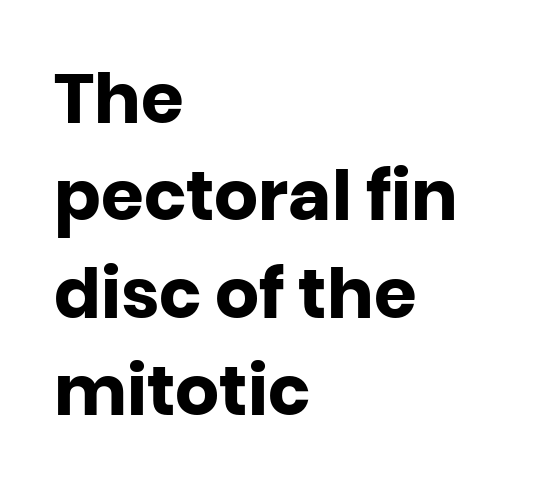
Does the weight exceed regular? Yes, all the way to bold. Varying glyph widths throughout — classic text-font behaviour. To sum up the face: it is a sans, with no serifs. Plain, unruled lines of type. Compared with typical paragraphs, the rows here are spaced about the same.
